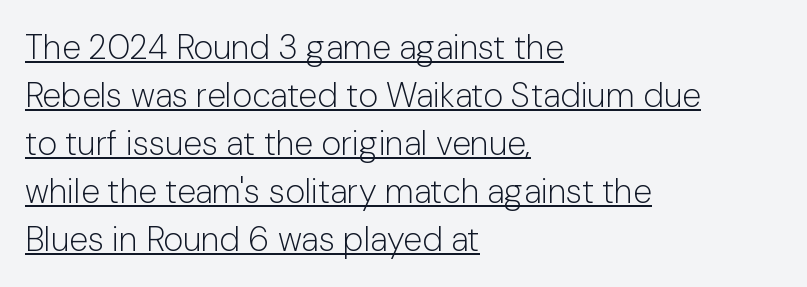
Weight class: somewhere from thin through regular. No italicization has been applied; the sample stays upright. A continuous stroke trails under the words, as in a hyperlink. Horizontal bands of white between lines are of average thickness. A typesetter would call this proportional, since set widths differ per character. In CSS terms this would be text-align: left.
